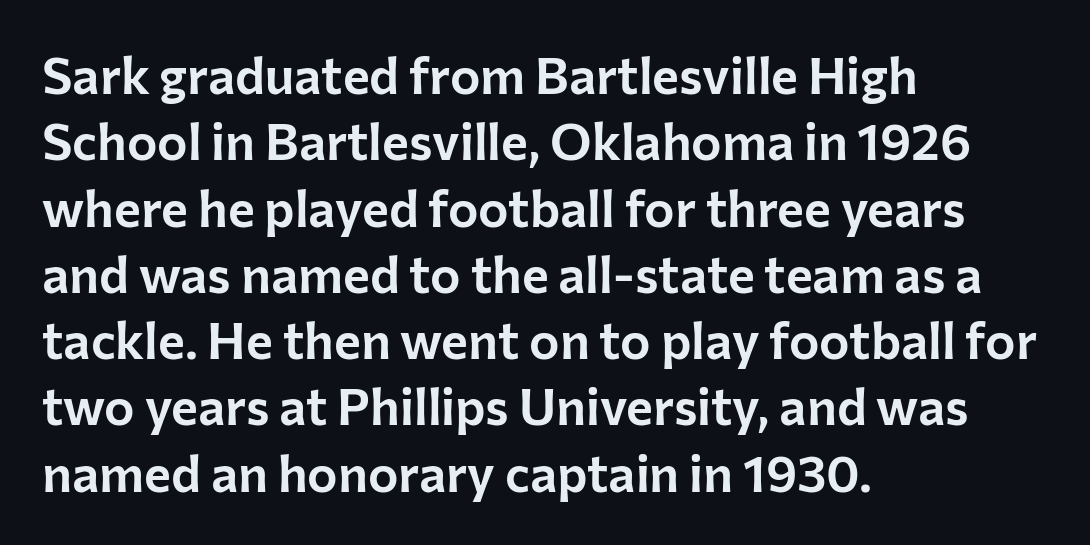
Q: Is the text italic (slanted)? A: No, it is upright.
Q: Is the typeface a serif or a sans-serif typeface? A: Sans-serif.
Q: Is the text underlined? A: No.
Q: How is the paragraph aligned? A: Left-aligned.
Q: Is the spacing between letters normal or unusually wide? A: Normal.
Q: Is the spacing between lines tight, normal or loose? A: Normal.
Q: Width (condensed, normal, or wide)? A: Normal.
Q: Stroke contrast? A: Low.
Q: x-height? A: Medium.
Q: Monospaced? A: No.
